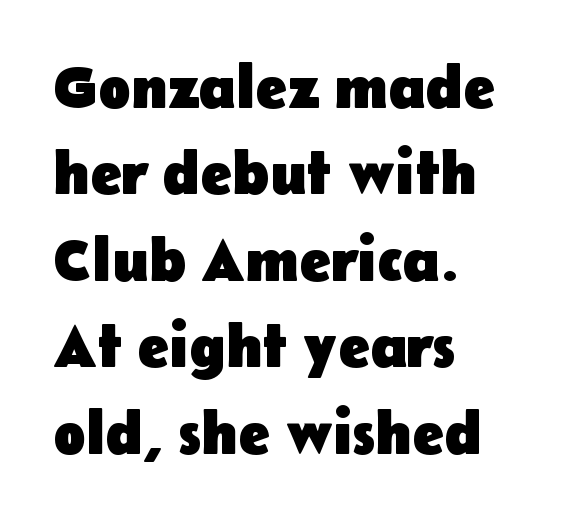
Each row of text sits above clean, open space. The rendering uses a moderate line-height, typical for paragraphs. No extra tracking has been applied to these lines. Italic? Not at all — the glyphs are vertical. The passage shown is typed in a proportional face where columns would drift. These lines are composed in type without serifs.
